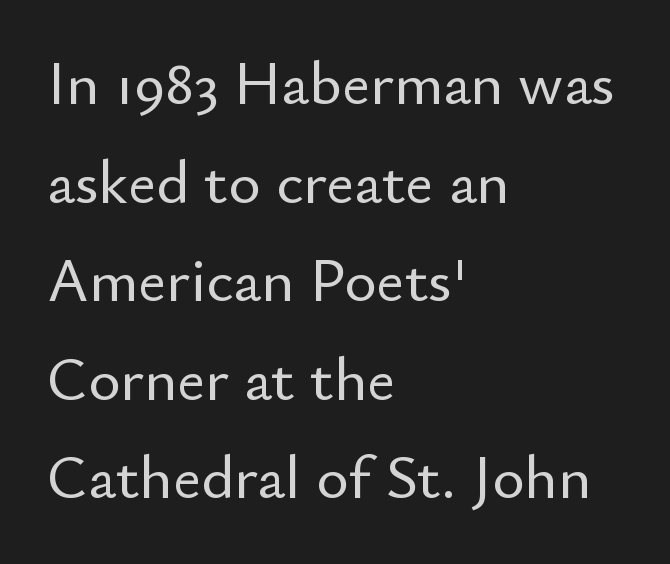
{"serif": "no", "italic": "no", "width": "normal", "stroke_contrast": "low", "x_height": "small", "monospaced": "no", "underline": "no", "align": "left", "line_spacing": "normal", "line_spacing_ratio": 1.59, "letter_spacing": "normal", "letter_spacing_em": 0.0, "glyph_px": 62}
